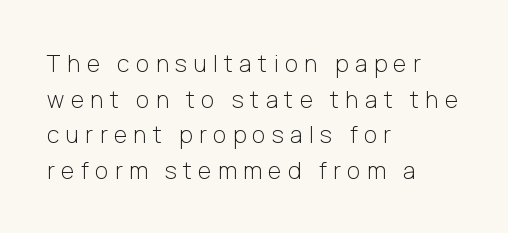
Q: Is the text bold? A: No.
Q: Is the text italic (slanted)? A: No, it is upright.
Q: Is the text underlined? A: No.
Q: How is the paragraph aligned? A: Left-aligned.
Q: Is the spacing between letters normal or unusually wide? A: Unusually wide.
Q: Is the spacing between lines tight, normal or loose? A: Normal.
